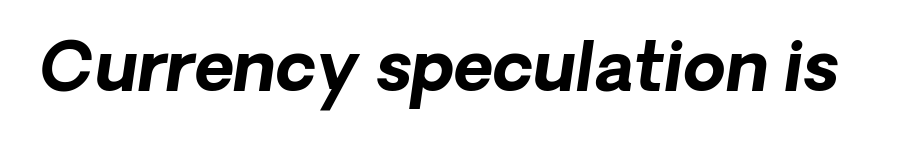
Each glyph is drawn with heavy, bold strokes. Tall strokes in this sample are angled rather than plumb. The passage shown has conventional tracking throughout. This rendering features lettering with no underline. Note the varied advance widths — an 'i' is clearly narrower than an 'm'.
